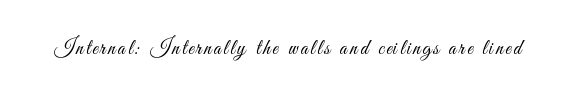
Weight: regular or lighter. This rendering features lettering with no underline.
